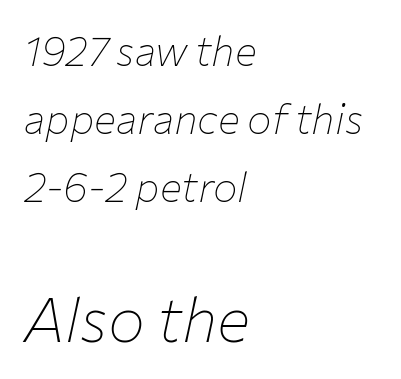
The image shows 62 px thin type, italic (leaning right); set left-aligned, normal line spacing (1.66x), normal letter spacing, not underlined; the second (bottom) block is 1.51x larger; low stroke contrast and a medium x-height.
